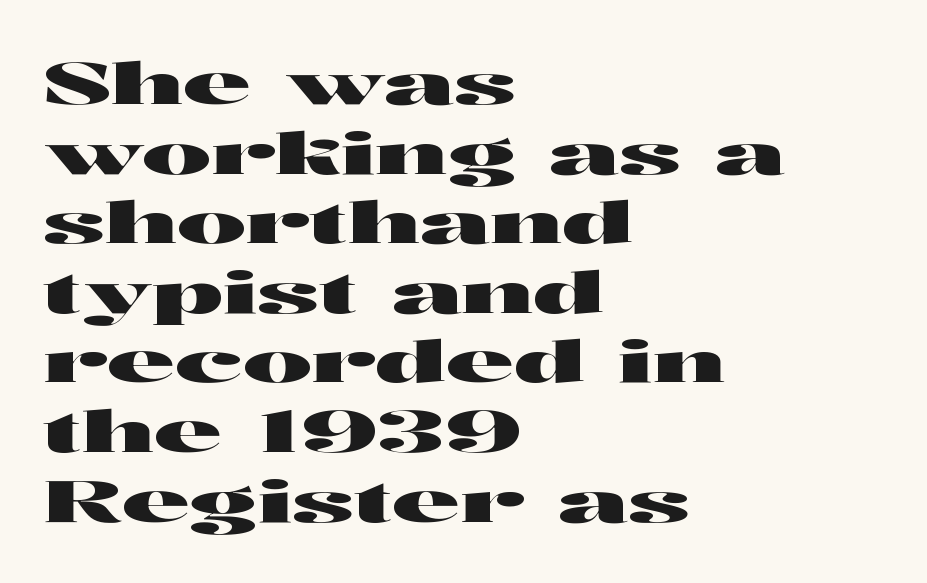
{"serif": "no", "italic": "no", "width": "wide", "stroke_contrast": "high", "x_height": "medium", "monospaced": "no", "underline": "no", "align": "left", "line_spacing_ratio": 1.2, "letter_spacing": "normal", "letter_spacing_em": 0.0, "glyph_px": 58}
